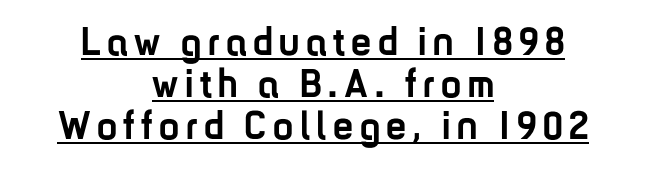
The image shows 40 px semibold, condensed sans-serif type, upright; set centered, tight line spacing (1.05x), underlined; low stroke contrast and a medium x-height.
